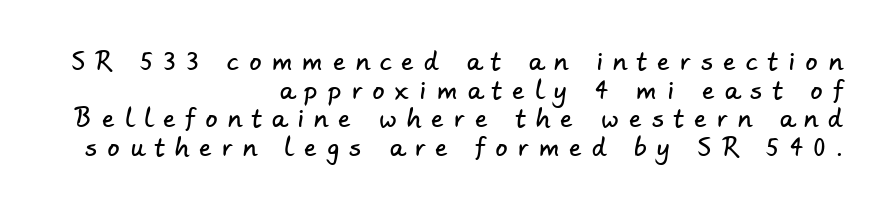
The image shows 24 px text type; set right-aligned, line spacing 1.19x, unusually wide letter spacing (+0.44 em), not underlined.
